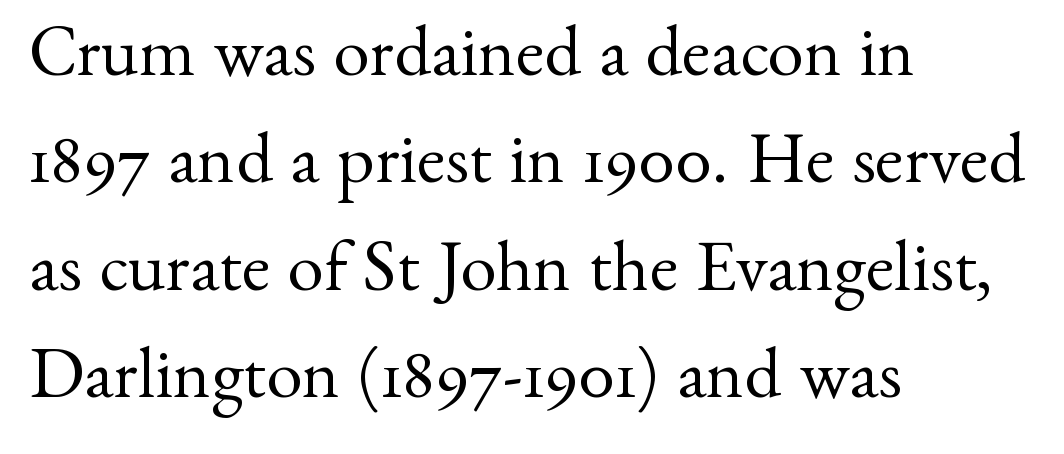
This rendering leaves character spacing at its baseline value. How would I describe the line gaps? Plain and ordinary. The specimen omits any rule beneath the text block's lines. Casual observation: everything's shoved over to the left. Font category for this specimen: serif. The passage shown is typed in a proportional face where columns would drift.
